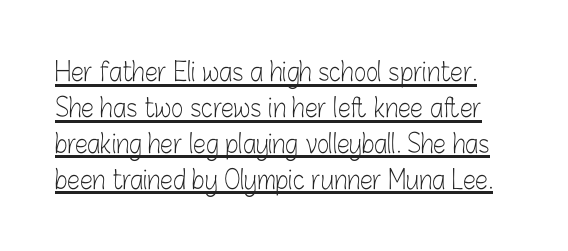
The image shows 26 px text type, upright; set normal line spacing (1.38x), normal letter spacing, underlined.
